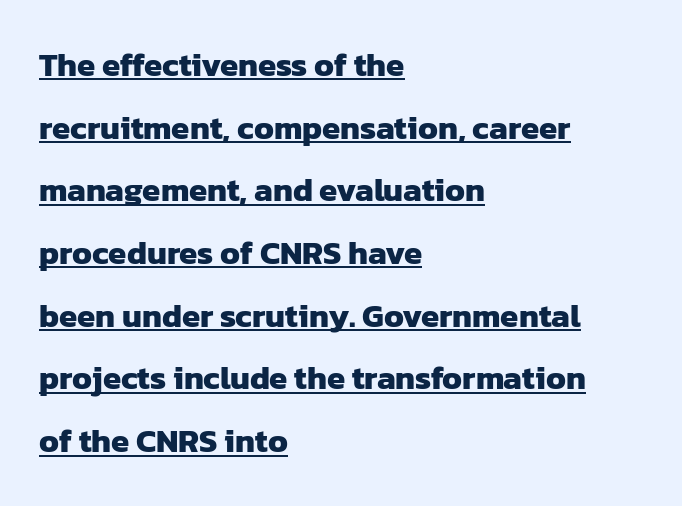
{"serif": "no", "bold": "yes", "weight": "heavy", "width": "normal", "stroke_contrast": "low", "x_height": "medium", "monospaced": "no", "underline": "yes", "align": "left", "line_spacing": "loose", "line_spacing_ratio": 1.9, "letter_spacing": "normal", "letter_spacing_em": 0.0, "glyph_px": 33}
